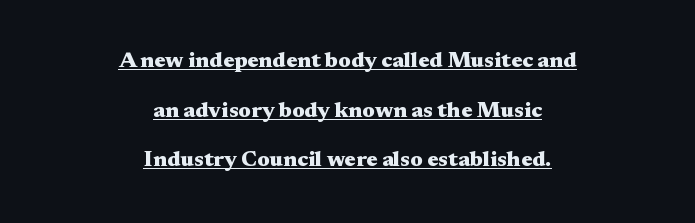
Every stem runs plumb, perpendicular to the baseline. What stands out about the letter spacing? Nothing — it is the standard amount. Line spacing here is loose. Summary of weight: heavy, a full bold. One-word summary of the alignment: center.
